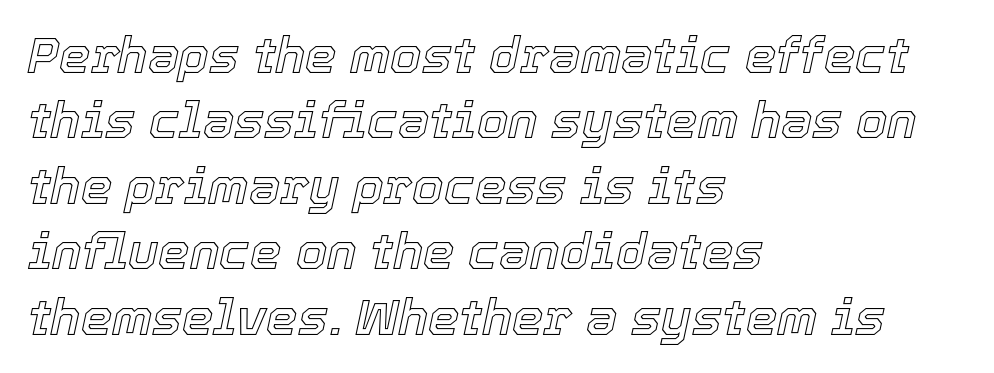
If you drew a ruler down the left edge, every line would touch it. The letters advance in unequal steps, a hallmark of proportional type. Leading: standard. Students, note that the glyphs here touch the page at normal intervals. The font's italic variant was chosen for this text. The string is rendered with underlining switched off.
